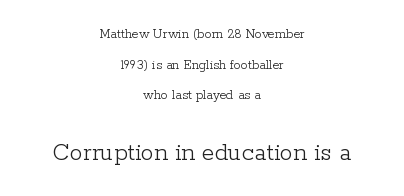
Tracking value appears to be zero — textbook default spacing. Compare the two chunks: the lower has the greater cap height. Notice the wide empty band between every row — that's loose leading. Rendered with straight, roman letterforms. The whitespace from short lines is split evenly between both sides.
